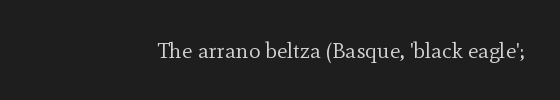
Q: Is the text bold? A: No.
Q: Is the text italic (slanted)? A: No, it is upright.
Q: Is the text underlined? A: No.
Q: Is the spacing between letters normal or unusually wide? A: Normal.
